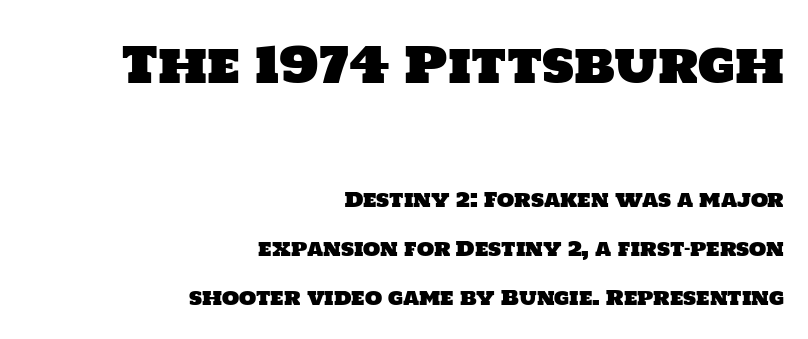
What stands out about the letter spacing? Nothing — it is the standard amount. Type style note: lacks serifs. Looks like regular typesetting: each glyph gets only the width it needs. Interline gaps are noticeably wide in this sample. The lines are quadded right.
